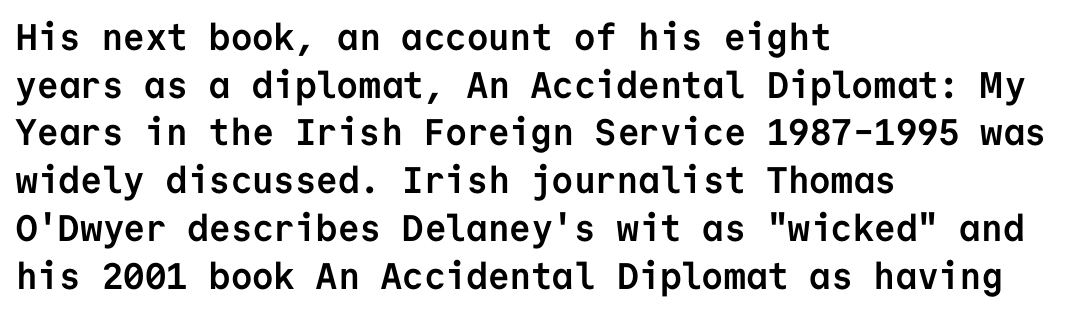
{"serif": "no", "italic": "no", "bold": "yes", "weight": "semibold", "width": "normal", "stroke_contrast": "low", "x_height": "medium", "monospaced": "yes", "underline": "no", "align": "left", "line_spacing": "normal", "line_spacing_ratio": 1.29, "letter_spacing": "normal", "letter_spacing_em": 0.0, "glyph_px": 37}
